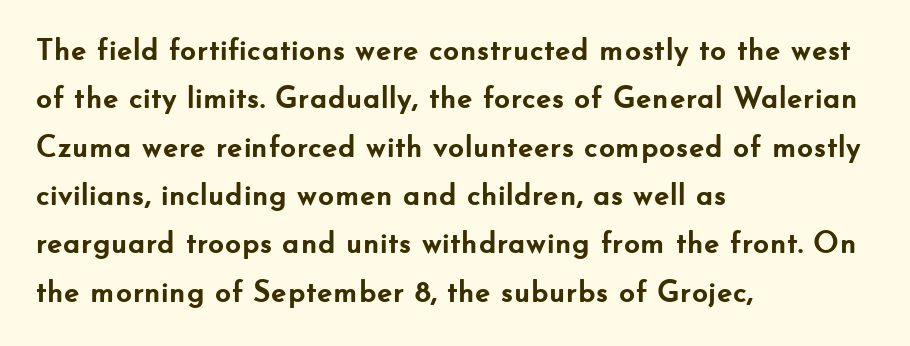
{"serif": "no", "italic": "no", "bold": "yes", "weight": "semibold", "width": "normal", "stroke_contrast": "low", "x_height": "small", "monospaced": "no", "underline": "no", "align": "left", "line_spacing": "normal", "line_spacing_ratio": 1.56, "letter_spacing": "normal", "letter_spacing_em": 0.0, "glyph_px": 31}
